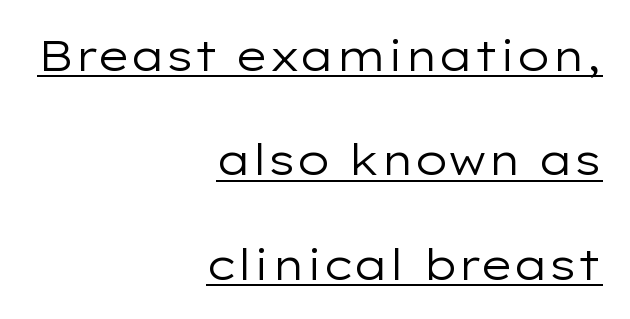
The image shows 43 px regular-weight, wide sans-serif type, upright; set right-aligned, loose line spacing (2.43x), normal letter spacing, underlined; low stroke contrast and a medium x-height.
